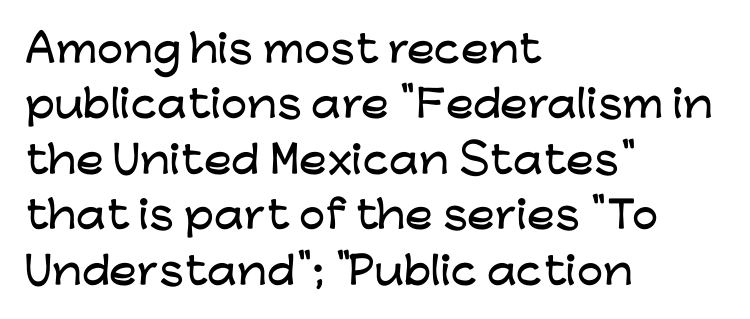
The face used here is proportionally spaced, like ordinary book or web type. Upright lettering throughout. Only glyphs here, with clear space below each row. The ragged edge is on the right, which tells us the setting is flush left.
